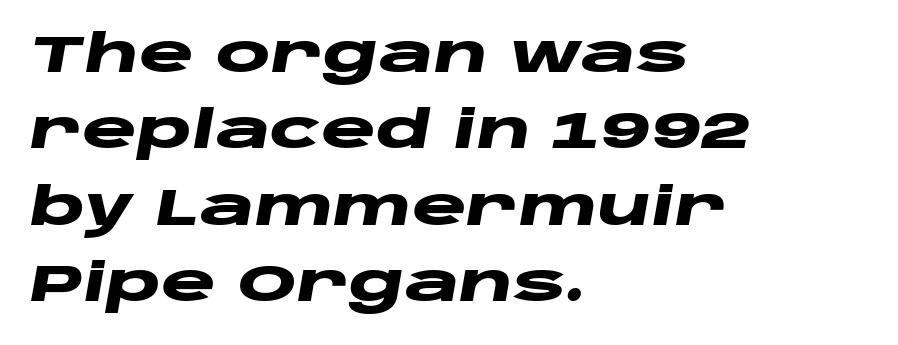
Q: Is the text bold? A: Yes.
Q: Is the text italic (slanted)? A: Yes, it leans right by about 10 degrees.
Q: Is the text underlined? A: No.
Q: How is the paragraph aligned? A: Left-aligned.
Q: Is the spacing between letters normal or unusually wide? A: Normal.
Q: Is the spacing between lines tight, normal or loose? A: Normal.
Q: Width (condensed, normal, or wide)? A: Wide.
Q: Stroke contrast? A: Low.
Q: x-height? A: Large.
Q: Monospaced? A: No.
